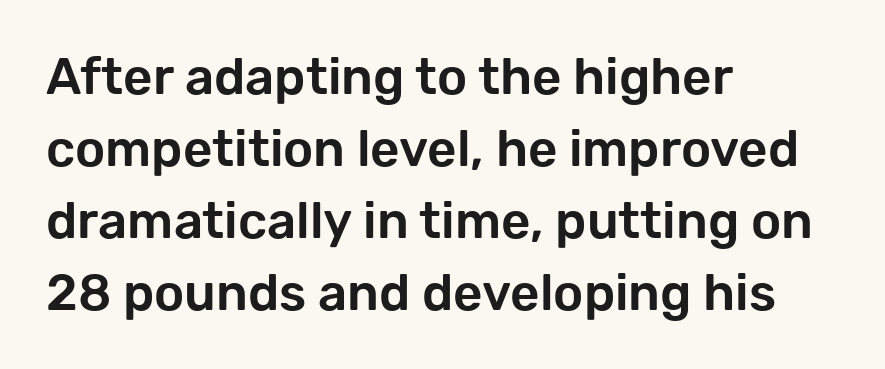
{"serif": "no", "italic": "no", "width": "normal", "stroke_contrast": "low", "x_height": "medium", "monospaced": "no", "underline": "no", "align": "left", "line_spacing": "normal", "line_spacing_ratio": 1.41, "letter_spacing": "normal", "letter_spacing_em": 0.0, "glyph_px": 51}
